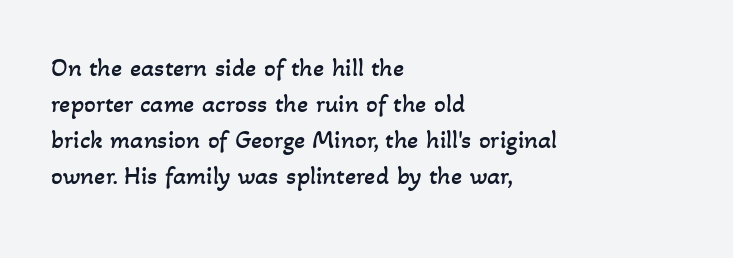
{"bold": "no", "underline": "no", "align": "left", "line_spacing": "normal", "line_spacing_ratio": 1.39, "letter_spacing": "normal", "letter_spacing_em": 0.0, "glyph_px": 26}
